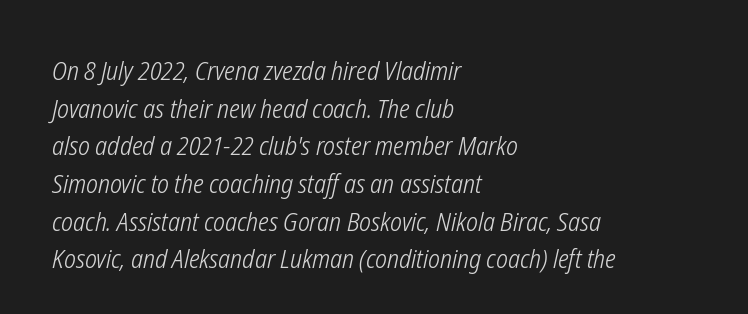
Regular leading. Notice how the passage keeps a crisp vertical edge on the left only. Stems here are at most as thick as an everyday book face. The whole block is typeset with a tilt. Rule under the text: the space is simply empty. The gaps between neighbouring characters are ordinary and unremarkable.
